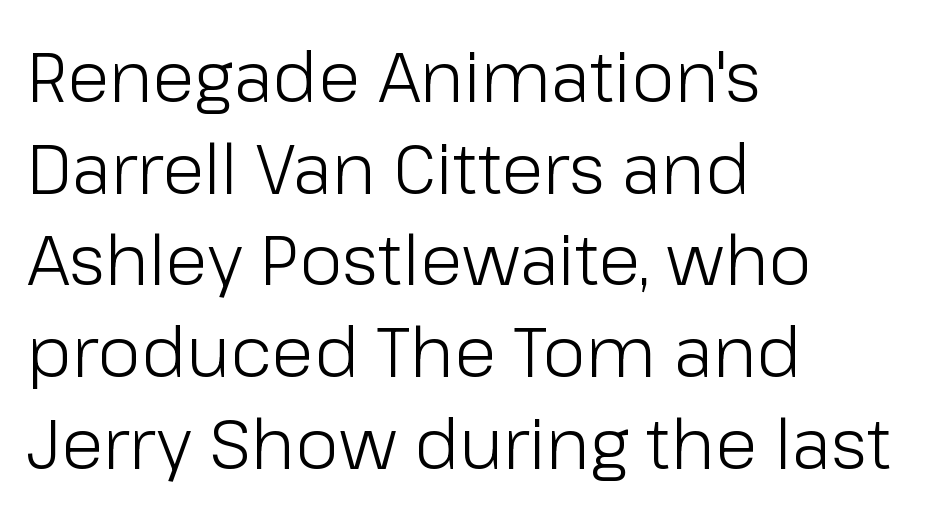
These lines keep a tight, regular rhythm from letter to letter. A typesetter would mark this as roman, not italic. Layout note: lines flush left. The weight would be labelled regular, book, light, or lighter still. Typographically, this falls in the sans-serif category. Plain, unruled lines of type.
